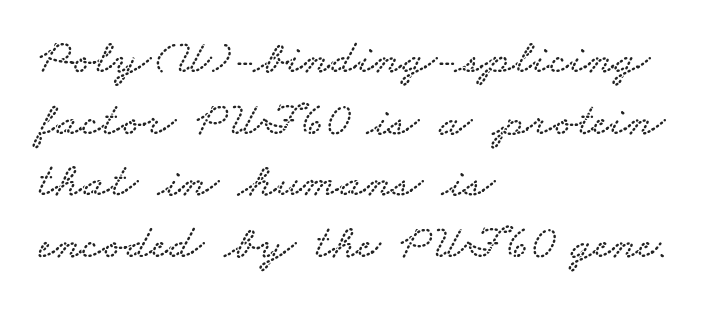
The image shows 49 px wide serif type; set left-aligned, normal line spacing (1.26x), normal letter spacing, not underlined; low stroke contrast and a small x-height.
